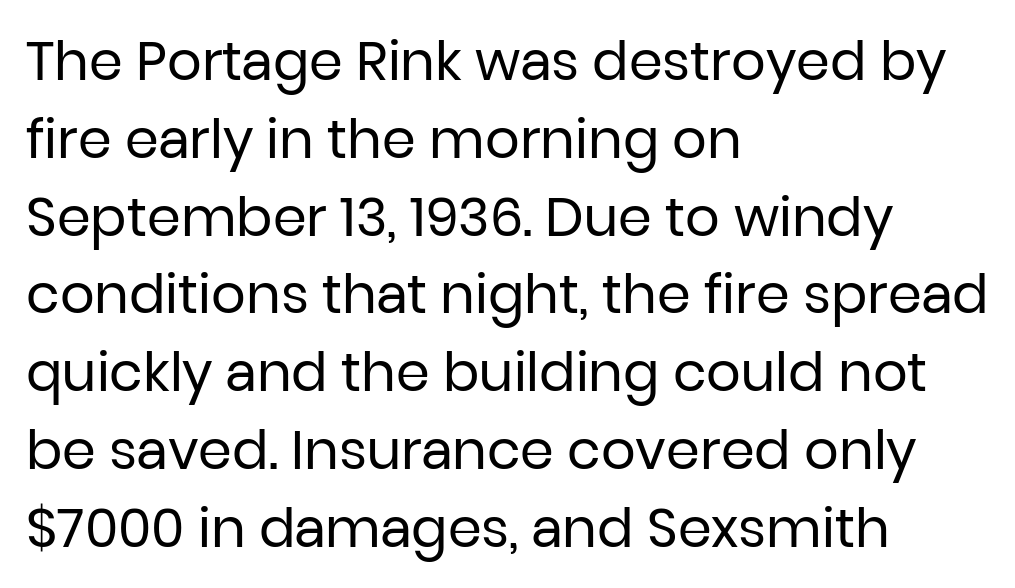
Q: Is the text bold? A: No.
Q: Is the text italic (slanted)? A: No, it is upright.
Q: Is the typeface a serif or a sans-serif typeface? A: Sans-serif.
Q: Is the text underlined? A: No.
Q: How is the paragraph aligned? A: Left-aligned.
Q: Is the spacing between letters normal or unusually wide? A: Normal.
Q: Is the spacing between lines tight, normal or loose? A: Normal.
Q: Width (condensed, normal, or wide)? A: Normal.
Q: Stroke contrast? A: Low.
Q: x-height? A: Medium.
Q: Monospaced? A: No.
